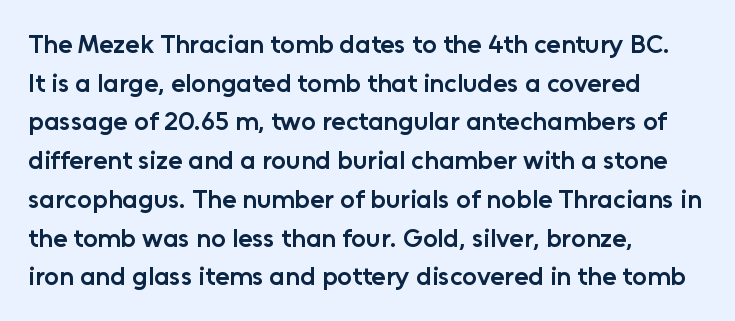
{"italic": "no", "bold": "semi", "underline": "no", "align": "left", "line_spacing": "normal", "line_spacing_ratio": 1.49, "letter_spacing": "normal", "letter_spacing_em": 0.0, "glyph_px": 26}
